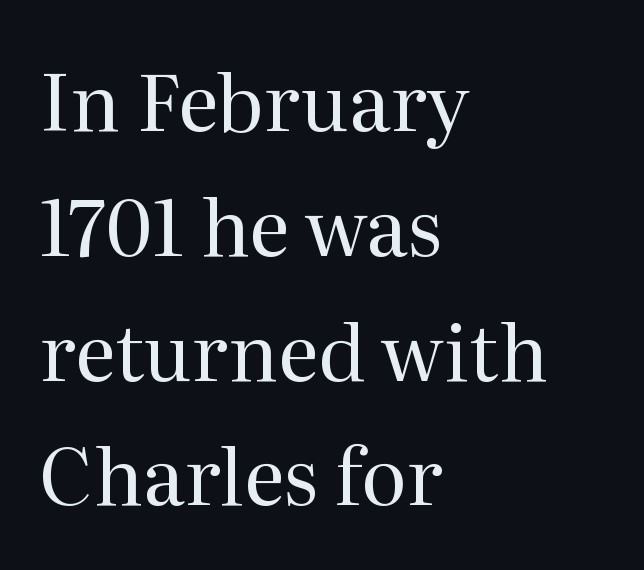
To sum up the face: it has serifs. A typesetter would mark this as roman, not italic. Just letters on the line, the space beneath them empty. These lines keep a tight, regular rhythm from letter to letter. Unbolded letterforms with no extra heft.
